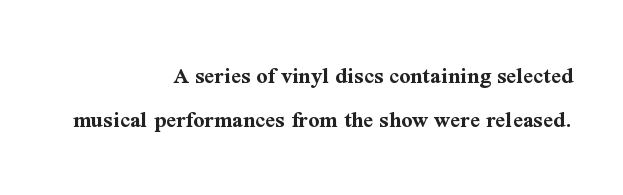
Italic: no, the glyphs are upright roman. Right-aligned paragraph, ragged on the left. Heavy, bold letterforms. Underlining? Definitely not there. The letters sit at their default tracking, neither squeezed nor spread.
